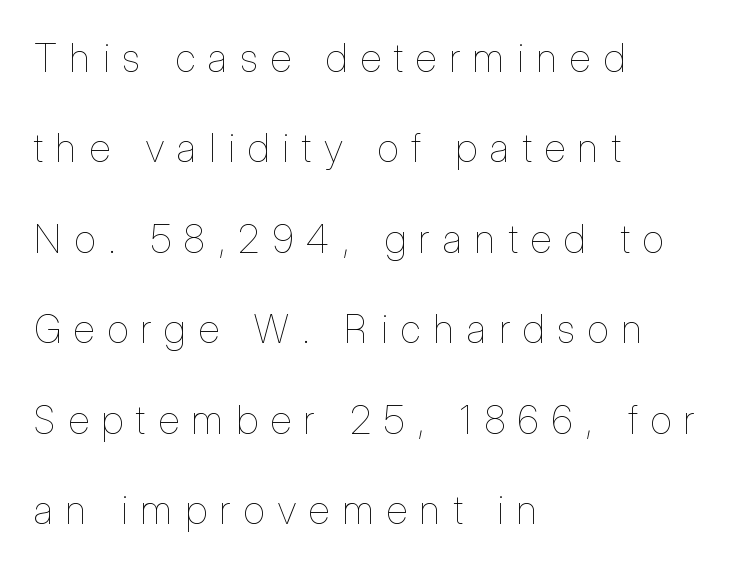
{"italic": "no", "bold": "no", "weight": "thin", "width": "condensed", "stroke_contrast": "low", "x_height": "medium", "monospaced": "no", "underline": "no", "align": "left", "line_spacing": "loose", "line_spacing_ratio": 2.32, "letter_spacing": "wide", "letter_spacing_em": 0.34, "glyph_px": 39}
